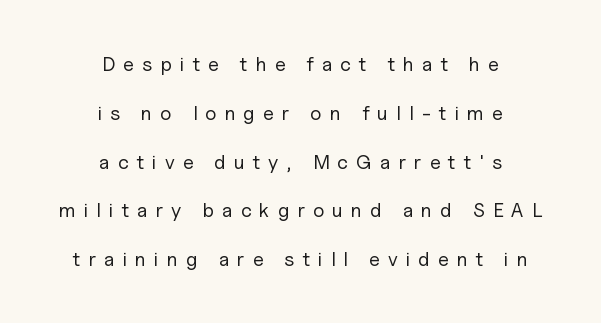
The image shows 20 px text type, upright; set centered, loose line spacing (2.44x), unusually wide letter spacing (+0.4 em), not underlined.
